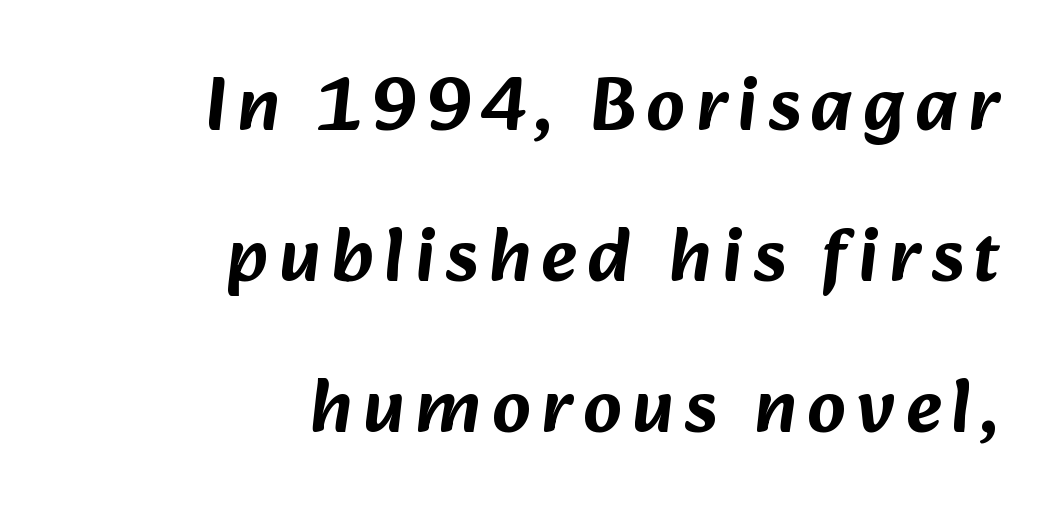
{"serif": "no", "width": "normal", "stroke_contrast": "low", "x_height": "medium", "monospaced": "no", "underline": "no", "align": "right", "line_spacing": "loose", "line_spacing_ratio": 1.99, "glyph_px": 76}
